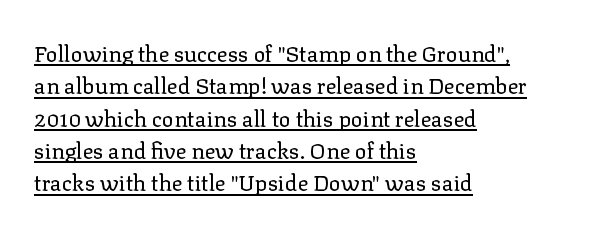
The image shows 22 px text type, upright; set left-aligned, normal line spacing (1.47x), normal letter spacing, underlined.
